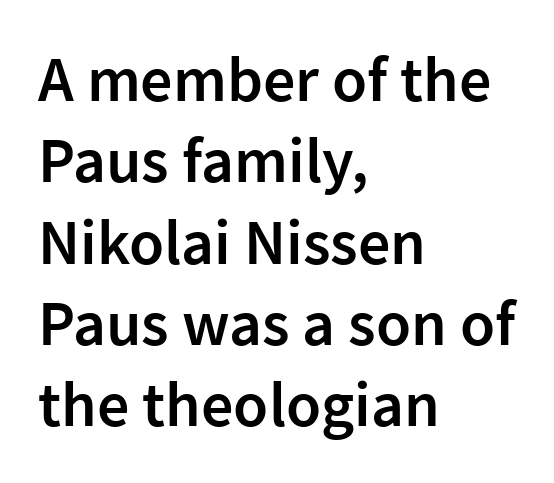
{"serif": "no", "italic": "no", "bold": "semi", "weight": "semibold", "width": "normal", "stroke_contrast": "low", "x_height": "medium", "monospaced": "no", "underline": "no", "align": "left", "line_spacing": "normal", "line_spacing_ratio": 1.27, "letter_spacing": "normal", "letter_spacing_em": 0.0, "glyph_px": 64}
